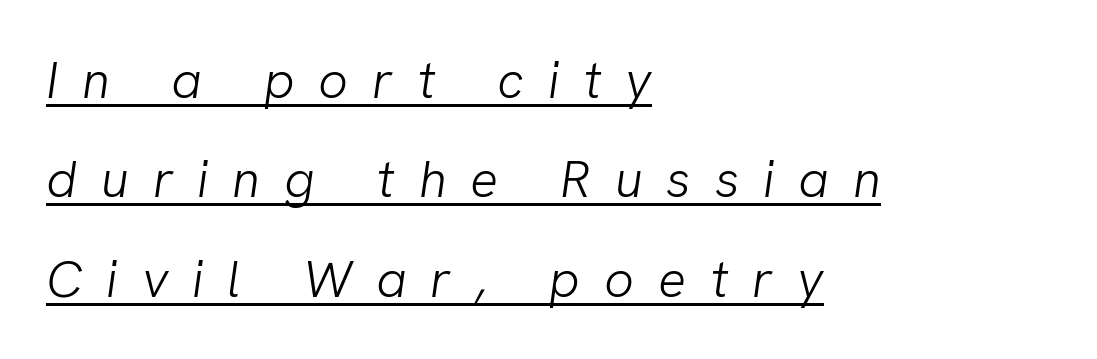
The image shows 52 px light sans-serif type; set left-aligned, loose line spacing (1.91x), unusually wide letter spacing (+0.46 em), underlined; low stroke contrast and a medium x-height.
